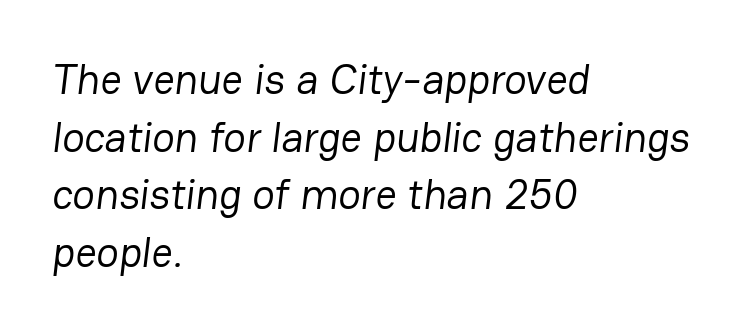
Q: Is the text bold? A: No.
Q: Is the typeface a serif or a sans-serif typeface? A: Sans-serif.
Q: Is the text underlined? A: No.
Q: How is the paragraph aligned? A: Left-aligned.
Q: Is the spacing between letters normal or unusually wide? A: Normal.
Q: Is the spacing between lines tight, normal or loose? A: Normal.
Q: Width (condensed, normal, or wide)? A: Normal.
Q: Stroke contrast? A: Low.
Q: x-height? A: Medium.
Q: Monospaced? A: No.
